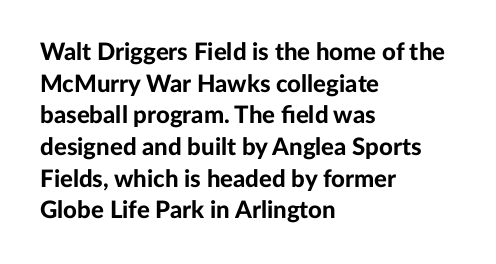
Honestly, the letter spacing is just normal — you wouldn't notice it. One glance says typical: line gaps are just what's usual. These lines stack with their left ends in a neat column. The type sits square on the baseline with zero lean. Descender tails drop into unmarked territory. How heavy is the stroke? Heavy — this is a bold.
